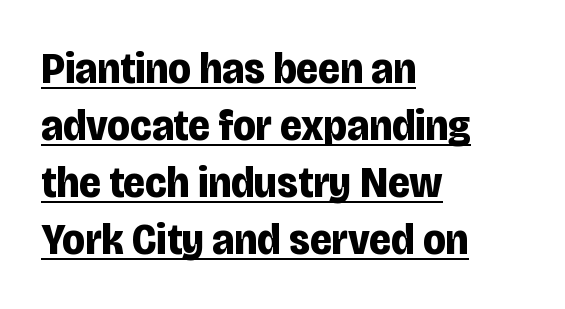
The image shows 45 px bold, condensed sans-serif type, upright; set left-aligned, normal line spacing (1.27x), normal letter spacing, underlined; low stroke contrast and a large x-height.
